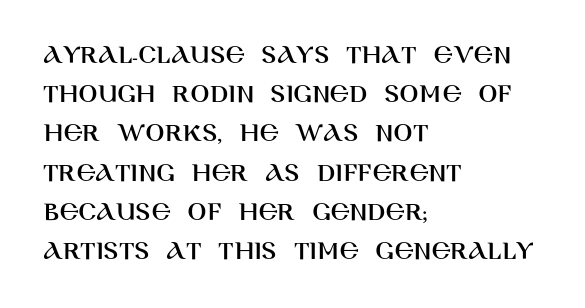
The face used here is rendered with its standard letterfit. Do the letters lean? They stand straight. These lines are rendered in a variable-pitch font. I'd call this a sans setting — the letters go barefoot.
